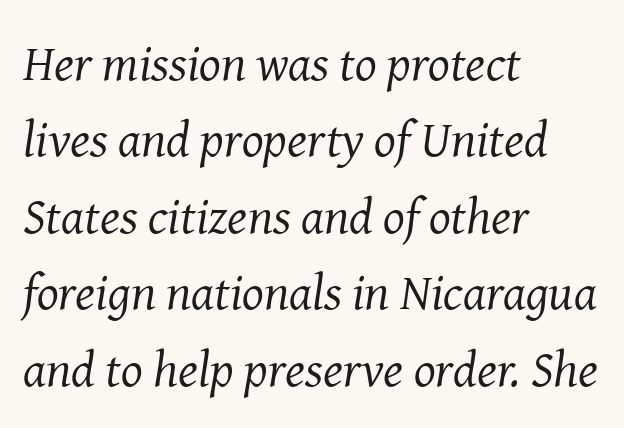
The image shows 51 px regular-weight serif type, italic (leaning right); set left-aligned, normal line spacing (1.5x), normal letter spacing, not underlined; medium stroke contrast and a medium x-height.
